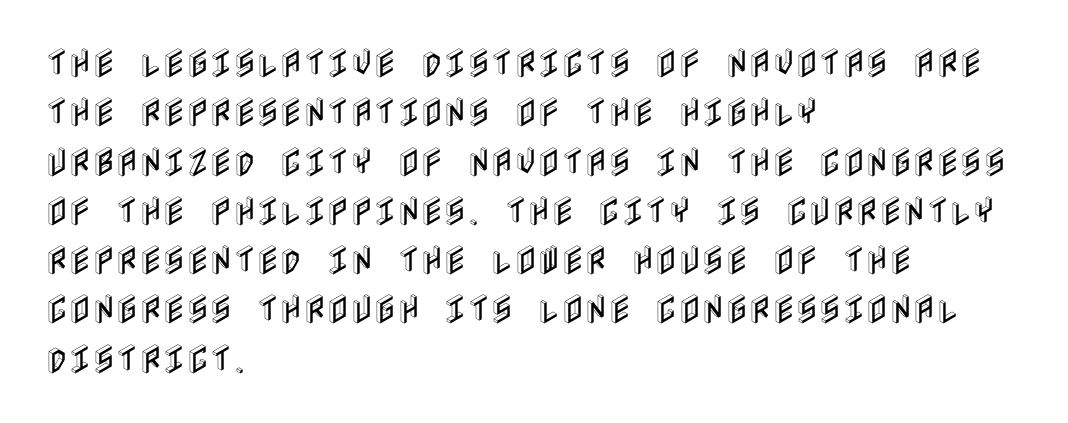
Each new line begins a customary step beneath the previous one. The tracking reads as untouched default to a designer's eye. Descender tails drop into unmarked territory. This is roman type, the default non-slanted kind. The rendering anchors every line to the left-hand side.
